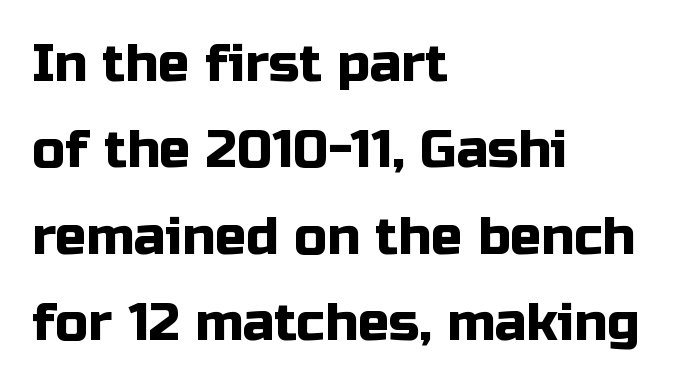
Q: Is the text italic (slanted)? A: No, it is upright.
Q: Is the typeface a serif or a sans-serif typeface? A: Sans-serif.
Q: Is the text underlined? A: No.
Q: How is the paragraph aligned? A: Left-aligned.
Q: Is the spacing between letters normal or unusually wide? A: Normal.
Q: Is the spacing between lines tight, normal or loose? A: Normal.
Q: Width (condensed, normal, or wide)? A: Normal.
Q: Stroke contrast? A: Low.
Q: x-height? A: Medium.
Q: Monospaced? A: No.
